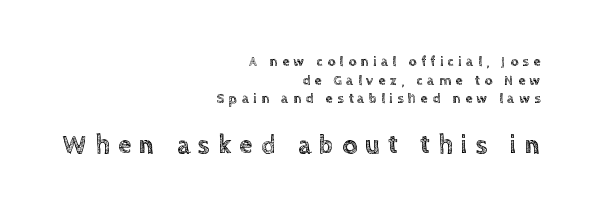
Q: Is the text italic (slanted)? A: No, it is upright.
Q: Is the text underlined? A: No.
Q: How is the paragraph aligned? A: Right-aligned.
Q: Is the spacing between letters normal or unusually wide? A: Unusually wide.
Q: Is the spacing between lines tight, normal or loose? A: Normal.
Q: Which block of text is set in a larger size, the first (top) or the second (bottom)? A: The second (bottom) one.
